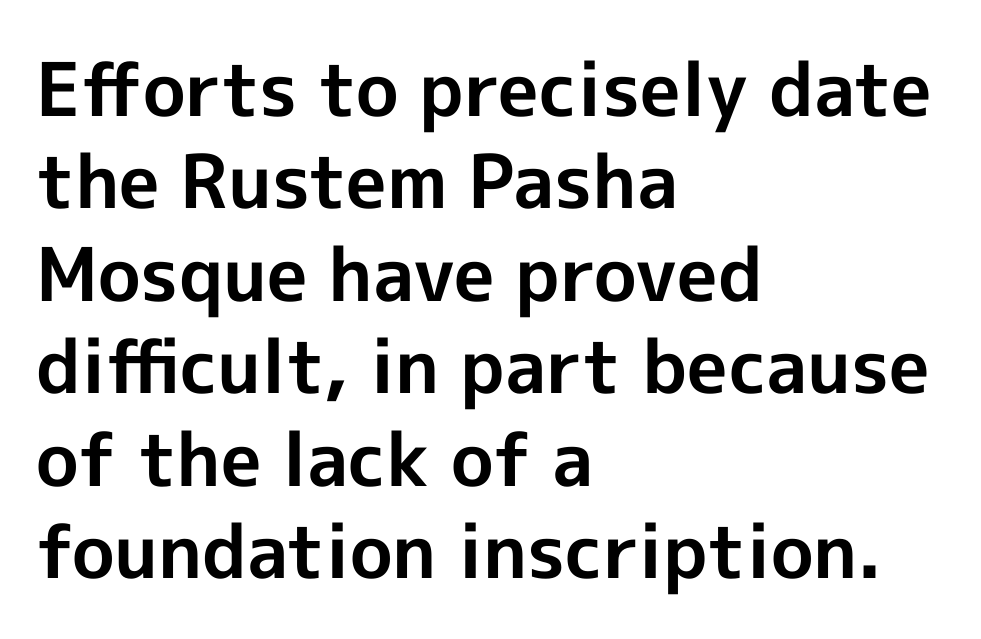
Q: Is the text bold? A: Yes.
Q: Is the text italic (slanted)? A: No, it is upright.
Q: Is the typeface a serif or a sans-serif typeface? A: Sans-serif.
Q: Is the text underlined? A: No.
Q: How is the paragraph aligned? A: Left-aligned.
Q: Is the spacing between letters normal or unusually wide? A: Normal.
Q: Is the spacing between lines tight, normal or loose? A: Normal.
Q: Width (condensed, normal, or wide)? A: Normal.
Q: x-height? A: Medium.
Q: Monospaced? A: No.
